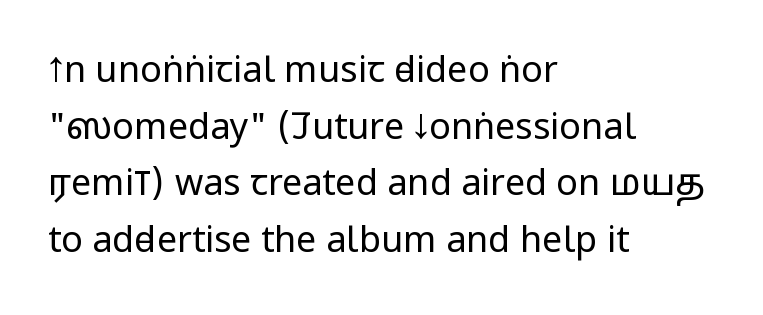
Q: Is the text bold? A: No.
Q: Is the text italic (slanted)? A: No, it is upright.
Q: Is the typeface a serif or a sans-serif typeface? A: Sans-serif.
Q: Is the text underlined? A: No.
Q: How is the paragraph aligned? A: Left-aligned.
Q: Is the spacing between letters normal or unusually wide? A: Normal.
Q: Is the spacing between lines tight, normal or loose? A: Normal.
Q: Width (condensed, normal, or wide)? A: Condensed.
Q: Stroke contrast? A: Low.
Q: x-height? A: Large.
Q: Monospaced? A: No.
